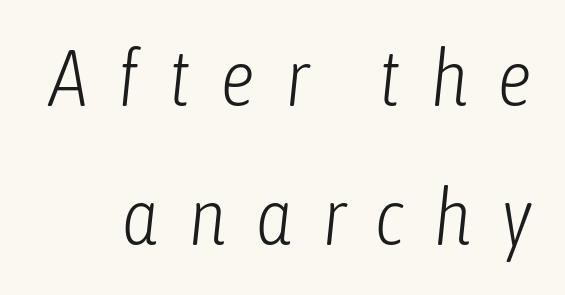
{"italic": "yes", "lean": "right", "slant_degrees": 6, "bold": "no", "weight": "light", "width": "condensed", "stroke_contrast": "low", "x_height": "medium", "monospaced": "no", "underline": "no", "line_spacing_ratio": 1.76, "letter_spacing": "wide", "letter_spacing_em": 0.37, "glyph_px": 79}
